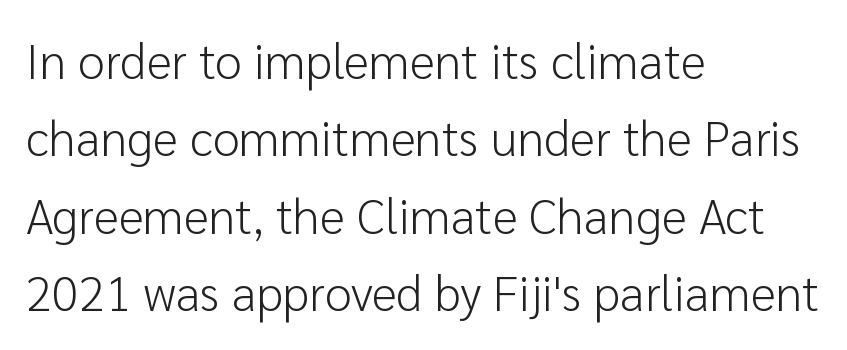
The image shows 49 px light sans-serif type, upright; set left-aligned, normal line spacing (1.58x), normal letter spacing, not underlined; low stroke contrast and a medium x-height.
